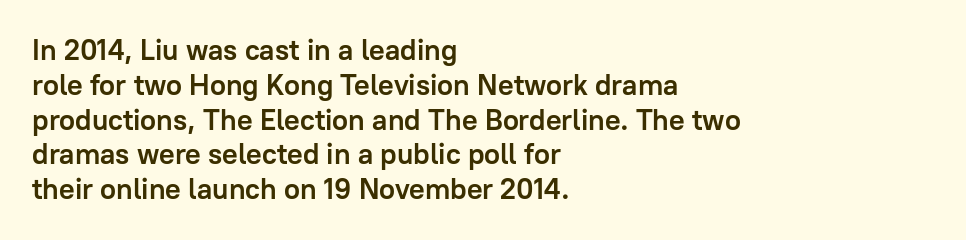
{"serif": "no", "italic": "no", "bold": "yes", "weight": "semibold", "width": "normal", "stroke_contrast": "low", "x_height": "medium", "monospaced": "no", "underline": "no", "align": "left", "line_spacing_ratio": 1.2, "letter_spacing": "normal", "letter_spacing_em": 0.0, "glyph_px": 29}
